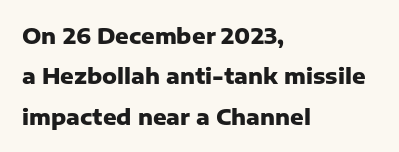
{"italic": "no", "bold": "yes", "underline": "no", "align": "left", "line_spacing": "loose", "line_spacing_ratio": 1.92, "letter_spacing": "normal", "letter_spacing_em": 0.0, "glyph_px": 21}
